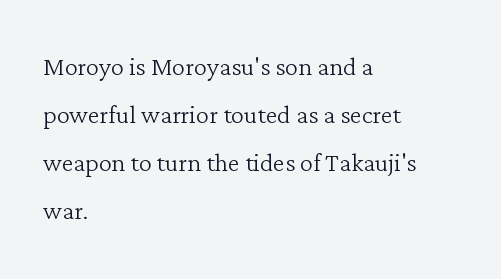
No extra ink here — the face is not bold. Serifs: yes, visible at the terminals of the letterforms. Vertical spacing — default. The baseline area is clear. This sample has the flowing, uneven cadence of proportional lettering. The letters stand straight up with perfectly vertical stems.
